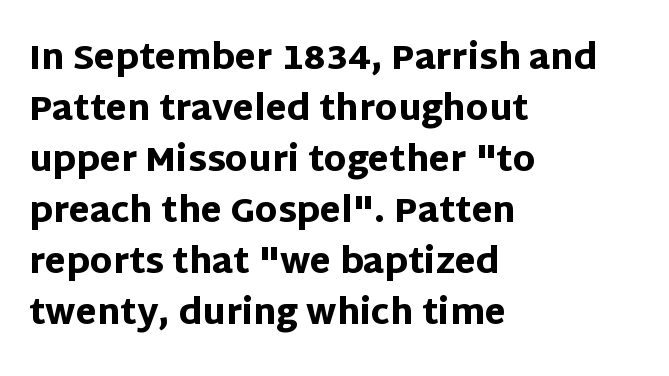
The image shows 34 px heavy sans-serif type, upright; set left-aligned, normal line spacing (1.5x), normal letter spacing, not underlined; low stroke contrast and a large x-height.
